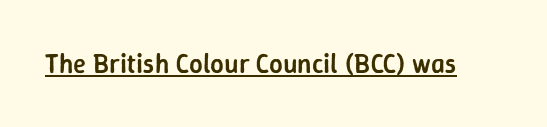
The image shows 27 px text type, upright; set normal letter spacing, underlined.
